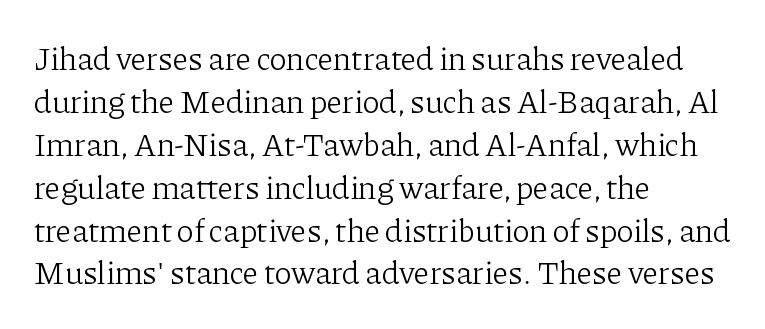
Q: Is the text bold? A: No.
Q: Is the text italic (slanted)? A: No, it is upright.
Q: Is the typeface a serif or a sans-serif typeface? A: Serif.
Q: Is the text underlined? A: No.
Q: How is the paragraph aligned? A: Left-aligned.
Q: Is the spacing between letters normal or unusually wide? A: Normal.
Q: Is the spacing between lines tight, normal or loose? A: Normal.
Q: Width (condensed, normal, or wide)? A: Normal.
Q: Stroke contrast? A: Low.
Q: x-height? A: Medium.
Q: Monospaced? A: No.
